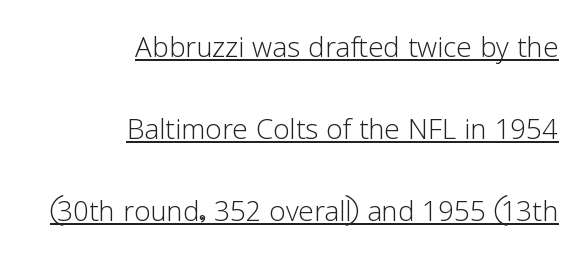
{"serif": "no", "italic": "no", "bold": "no", "weight": "light", "width": "normal", "stroke_contrast": "low", "x_height": "medium", "monospaced": "no", "underline": "yes", "align": "right", "line_spacing": "loose", "line_spacing_ratio": 2.21, "letter_spacing": "normal", "letter_spacing_em": 0.0, "glyph_px": 37}
